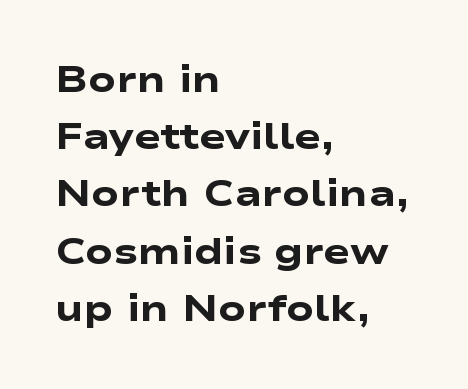
The image shows 36 px heavy, wide sans-serif type; set left-aligned, normal line spacing (1.59x), normal letter spacing, not underlined; low stroke contrast and a medium x-height.
